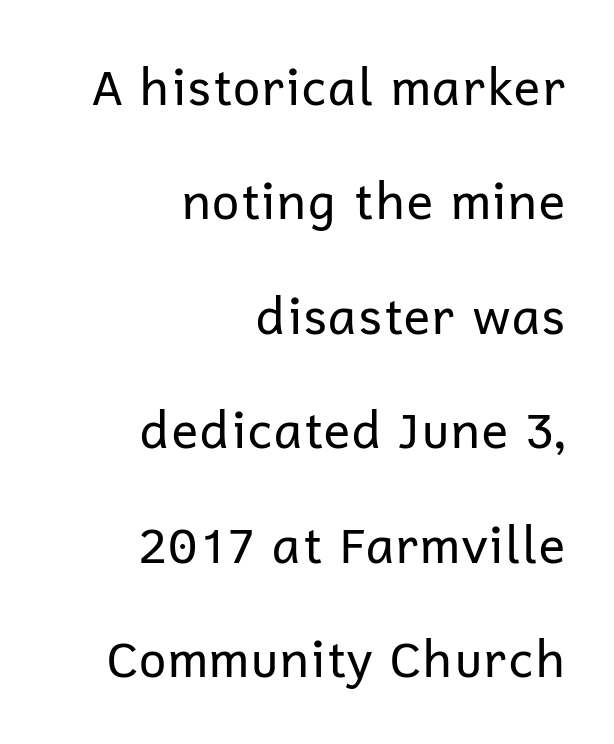
{"serif": "no", "italic": "no", "bold": "no", "weight": "regular", "width": "normal", "stroke_contrast": "low", "x_height": "medium", "monospaced": "no", "underline": "no", "align": "right", "line_spacing": "loose", "line_spacing_ratio": 2.29, "letter_spacing": "normal", "letter_spacing_em": 0.0, "glyph_px": 50}
